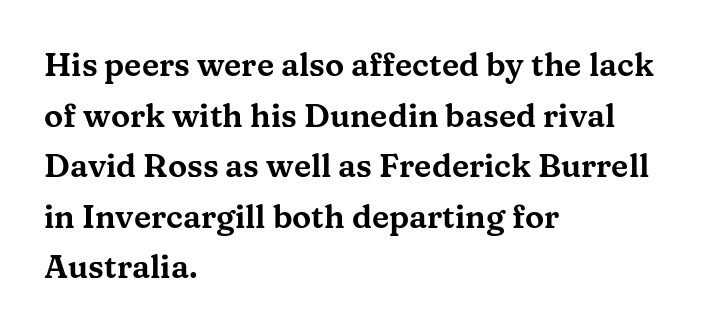
Q: Is the text italic (slanted)? A: No, it is upright.
Q: Is the typeface a serif or a sans-serif typeface? A: Serif.
Q: Is the text underlined? A: No.
Q: How is the paragraph aligned? A: Left-aligned.
Q: Is the spacing between letters normal or unusually wide? A: Normal.
Q: Is the spacing between lines tight, normal or loose? A: Normal.
Q: Width (condensed, normal, or wide)? A: Wide.
Q: Stroke contrast? A: Medium.
Q: x-height? A: Medium.
Q: Monospaced? A: No.
